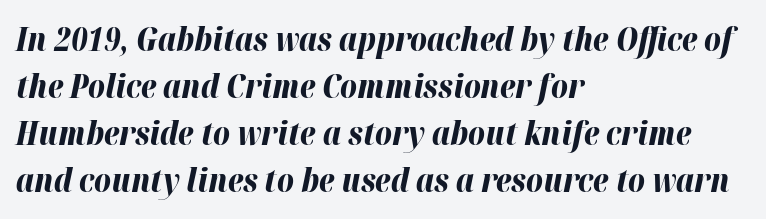
Is the block centered? No — it sits flush against the left margin. Rule under the text: the space is simply empty. This block has exactly the height ordinary leading produces. Does the weight exceed regular? Yes, all the way to bold. Emphasis-style slanted type is in use. No extra tracking has been applied to these lines.
